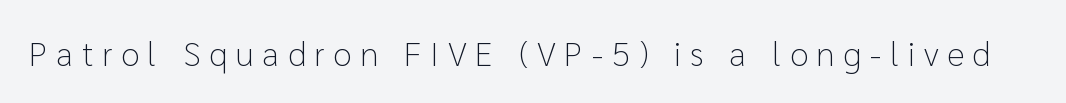
{"serif": "no", "italic": "no", "bold": "no", "weight": "light", "width": "normal", "stroke_contrast": "low", "x_height": "medium", "monospaced": "no", "underline": "no", "letter_spacing": "wide", "letter_spacing_em": 0.25, "glyph_px": 34}
